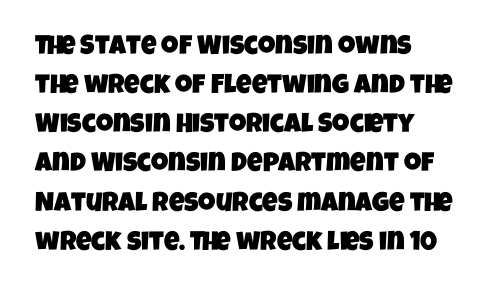
This block has exactly the height ordinary leading produces. Each word holds together tightly as a unit, with standard inter-letter gaps. In CSS terms this would be text-align: left. This rendering features lettering with no underline.
